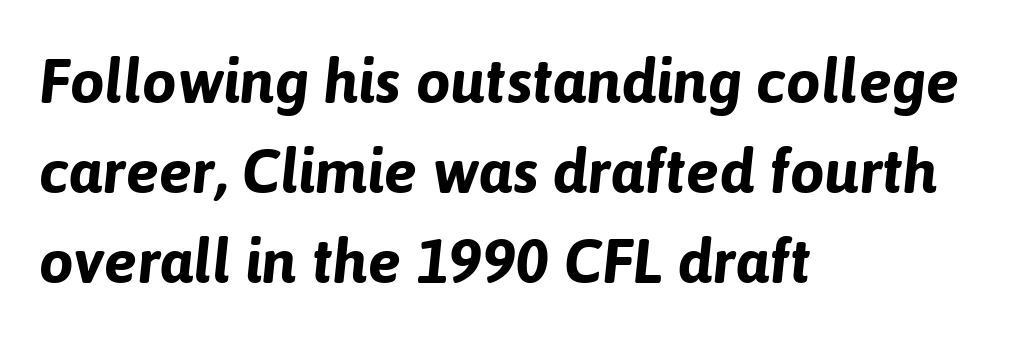
Q: Is the text bold? A: Yes.
Q: Is the text italic (slanted)? A: Yes, it leans right by about 6 degrees.
Q: Is the text underlined? A: No.
Q: How is the paragraph aligned? A: Left-aligned.
Q: Is the spacing between letters normal or unusually wide? A: Normal.
Q: Is the spacing between lines tight, normal or loose? A: Normal.
Q: Width (condensed, normal, or wide)? A: Normal.
Q: Stroke contrast? A: Low.
Q: x-height? A: Medium.
Q: Monospaced? A: No.
